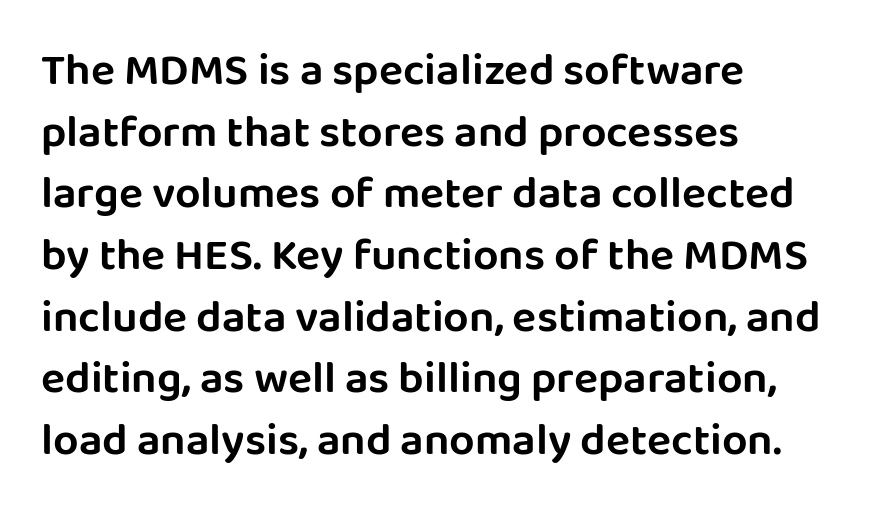
Q: Is the text italic (slanted)? A: No, it is upright.
Q: Is the typeface a serif or a sans-serif typeface? A: Sans-serif.
Q: Is the text underlined? A: No.
Q: How is the paragraph aligned? A: Left-aligned.
Q: Is the spacing between letters normal or unusually wide? A: Normal.
Q: Is the spacing between lines tight, normal or loose? A: Normal.
Q: Width (condensed, normal, or wide)? A: Normal.
Q: Stroke contrast? A: Low.
Q: x-height? A: Large.
Q: Monospaced? A: No.
